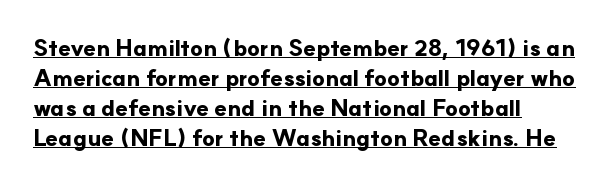
The image shows 23 px bold type, upright; set left-aligned, normal line spacing (1.3x), normal letter spacing, underlined.
